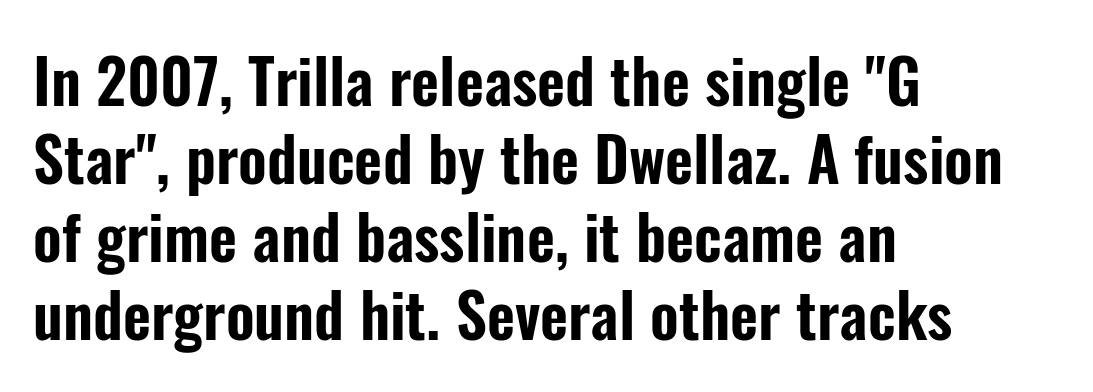
Q: Is the text italic (slanted)? A: No, it is upright.
Q: Is the typeface a serif or a sans-serif typeface? A: Sans-serif.
Q: Is the text underlined? A: No.
Q: How is the paragraph aligned? A: Left-aligned.
Q: Is the spacing between letters normal or unusually wide? A: Normal.
Q: Is the spacing between lines tight, normal or loose? A: Normal.
Q: Width (condensed, normal, or wide)? A: Condensed.
Q: Stroke contrast? A: Low.
Q: x-height? A: Medium.
Q: Monospaced? A: No.
